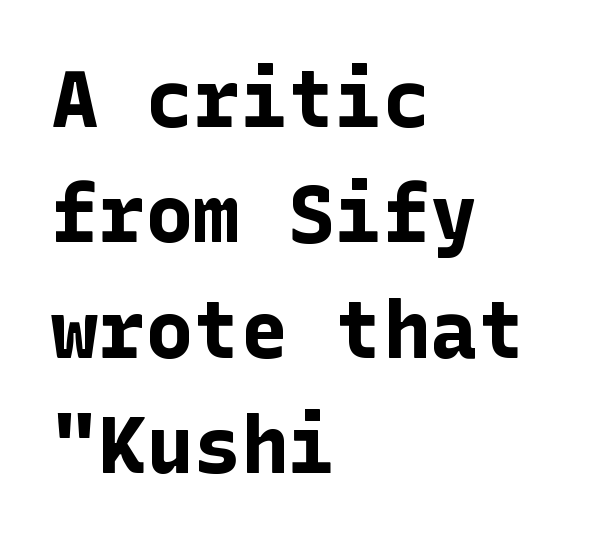
Unlike a traditional serif, this face leaves its strokes unadorned. Notice how the stems are strictly vertical — no italics here. In terms of letterspacing, this is plain default setting. Words float on clear page, feet unadorned. Does the leading feel generous? No, just average. Emphasis by weight is at full strength: bold.
